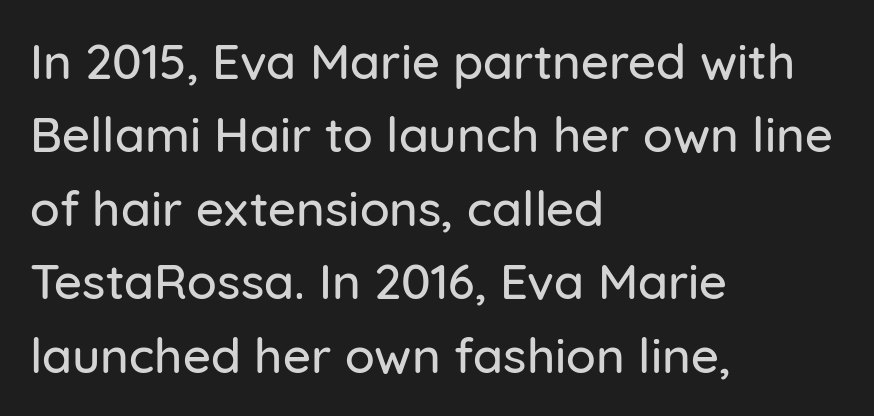
Normally led — the rows are evenly, conventionally spaced. Line beginnings align vertically; line endings do not. I'd call this a sans setting — the letters go barefoot. Underline: absent.
